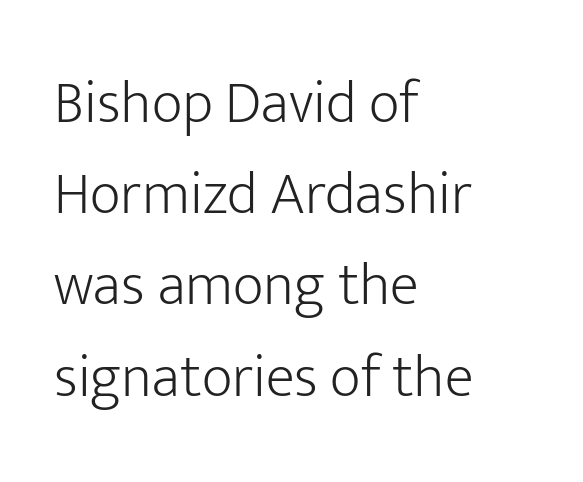
The image shows 60 px light sans-serif type, upright; set left-aligned, normal line spacing (1.52x), normal letter spacing, not underlined; low stroke contrast and a medium x-height.
